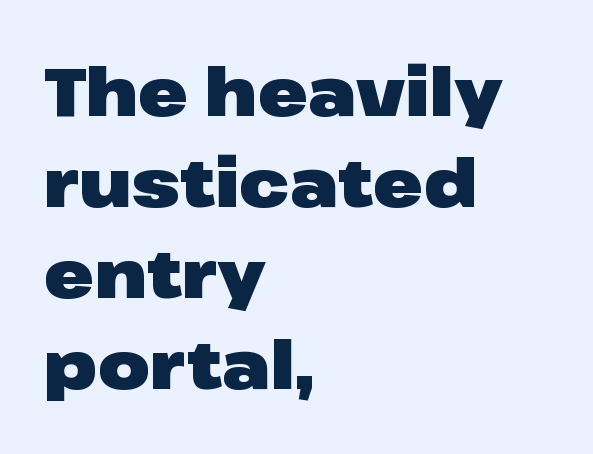
{"serif": "no", "italic": "no", "bold": "yes", "weight": "heavy", "width": "wide", "stroke_contrast": "low", "x_height": "medium", "monospaced": "no", "underline": "no", "align": "left", "line_spacing": "normal", "line_spacing_ratio": 1.36, "letter_spacing": "normal", "letter_spacing_em": 0.0, "glyph_px": 67}
